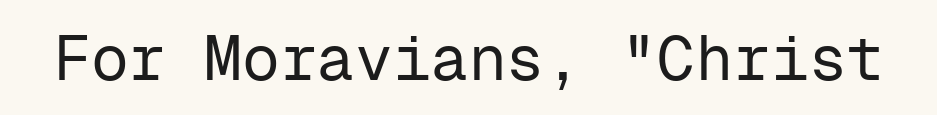
{"serif": "no", "italic": "no", "bold": "no", "weight": "regular", "width": "normal", "stroke_contrast": "low", "x_height": "medium", "monospaced": "yes", "underline": "no", "letter_spacing": "normal", "letter_spacing_em": 0.0, "glyph_px": 63}
